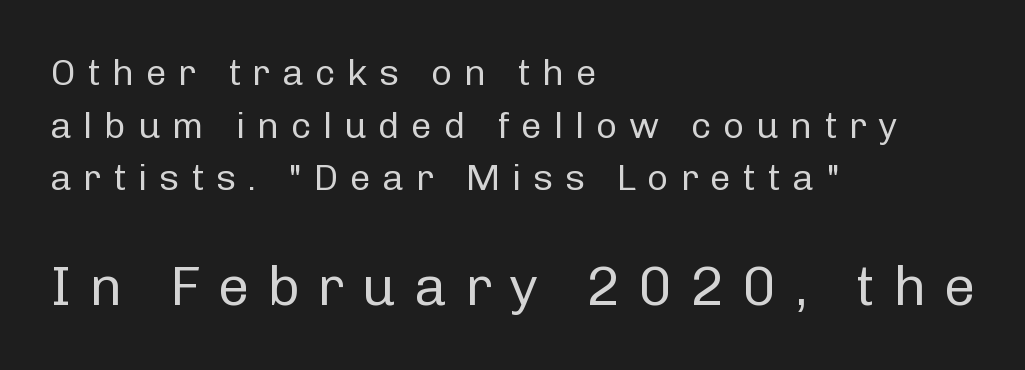
{"serif": "no", "italic": "no", "bold": "no", "weight": "regular", "width": "normal", "stroke_contrast": "low", "x_height": "medium", "monospaced": "no", "underline": "no", "align": "left", "line_spacing": "normal", "line_spacing_ratio": 1.42, "letter_spacing": "wide", "letter_spacing_em": 0.31, "larger_block": "second", "size_ratio": 1.51, "glyph_px": 56}
